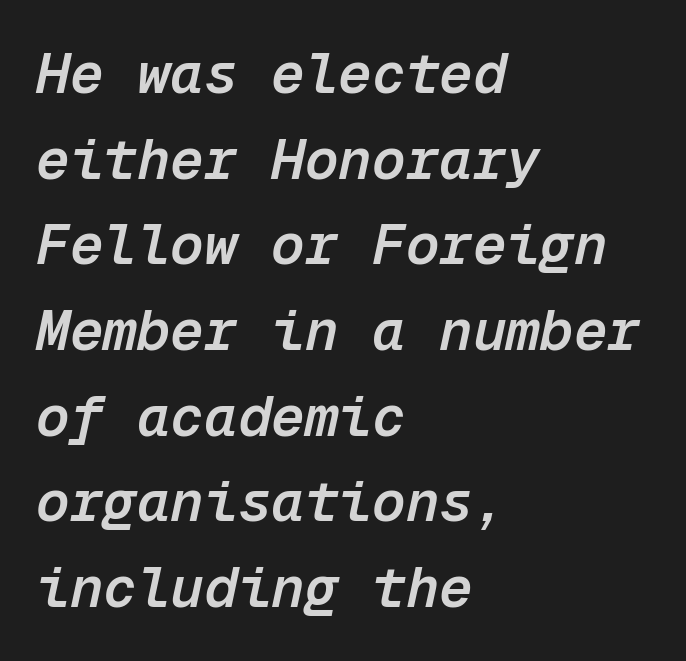
The image shows 56 px semibold type, italic (leaning right), monospaced; set left-aligned, normal line spacing (1.53x), normal letter spacing, not underlined; low stroke contrast and a medium x-height.
